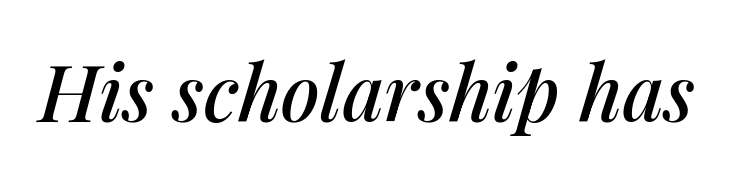
{"italic": "yes", "lean": "right", "slant_degrees": 14, "width": "normal", "stroke_contrast": "medium", "x_height": "medium", "monospaced": "no", "underline": "no", "letter_spacing": "normal", "letter_spacing_em": 0.0, "glyph_px": 78}
